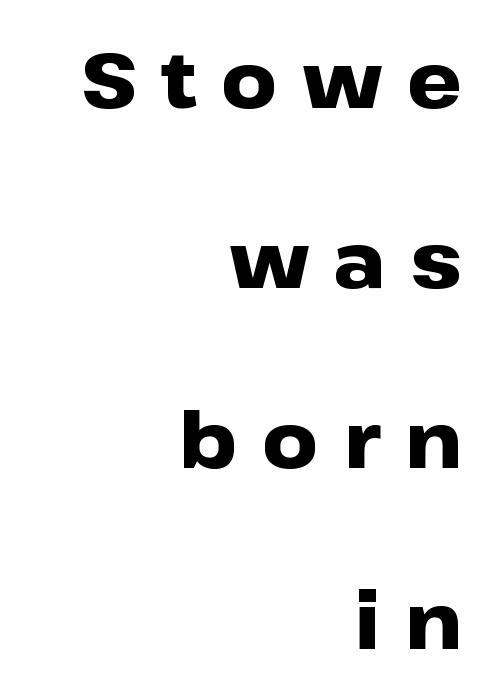
{"serif": "no", "italic": "no", "bold": "yes", "weight": "heavy", "width": "wide", "stroke_contrast": "low", "x_height": "medium", "monospaced": "no", "underline": "no", "align": "right", "line_spacing": "loose", "line_spacing_ratio": 2.34, "letter_spacing": "wide", "letter_spacing_em": 0.32, "glyph_px": 77}
